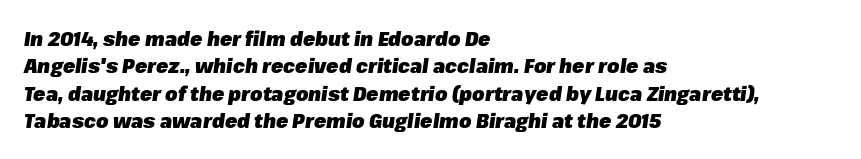
The image shows 20 px bold type, italic (leaning right); set left-aligned, normal line spacing (1.37x), normal letter spacing, not underlined.
